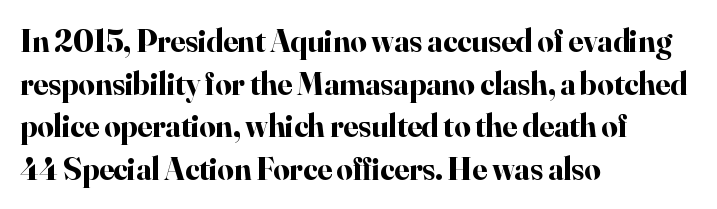
{"serif": "yes", "italic": "no", "bold": "yes", "weight": "bold", "width": "normal", "stroke_contrast": "high", "x_height": "small", "monospaced": "no", "underline": "no", "align": "left", "line_spacing": "normal", "line_spacing_ratio": 1.33, "letter_spacing": "normal", "letter_spacing_em": 0.0, "glyph_px": 32}
